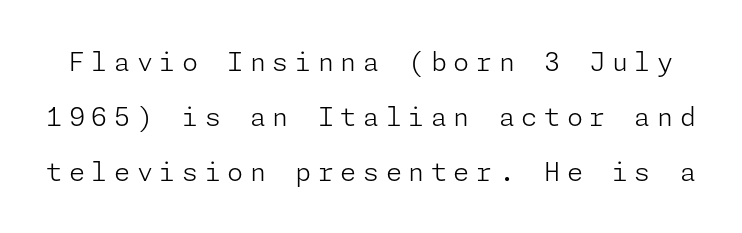
Q: Is the text bold? A: No.
Q: Is the text italic (slanted)? A: No, it is upright.
Q: Is the text underlined? A: No.
Q: Is the spacing between letters normal or unusually wide? A: Unusually wide.
Q: Is the spacing between lines tight, normal or loose? A: Loose.
